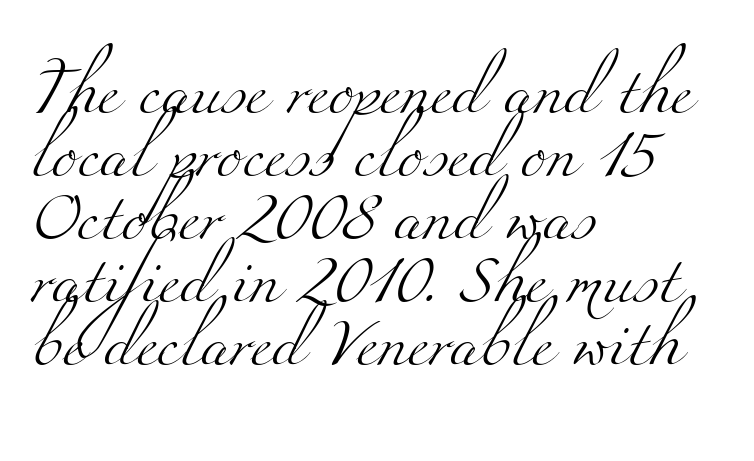
The image shows 48 px light, wide type; set left-aligned, normal line spacing (1.31x), normal letter spacing, not underlined; medium stroke contrast and a small x-height.
